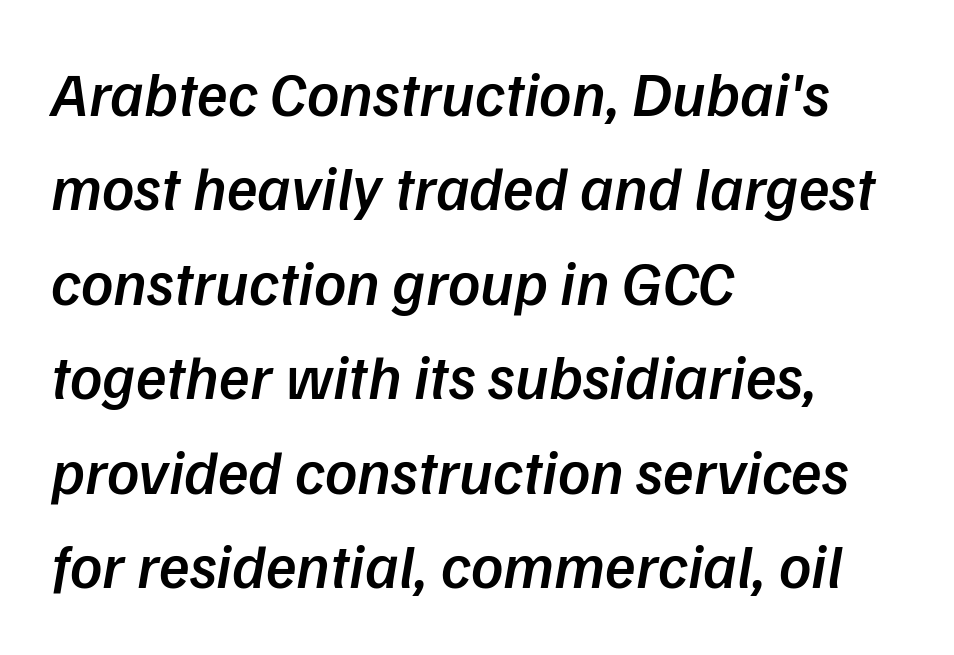
{"serif": "no", "bold": "semi", "weight": "semibold", "width": "normal", "stroke_contrast": "low", "x_height": "medium", "monospaced": "no", "underline": "no", "align": "left", "line_spacing": "normal", "line_spacing_ratio": 1.5, "letter_spacing": "normal", "letter_spacing_em": 0.0, "glyph_px": 63}
